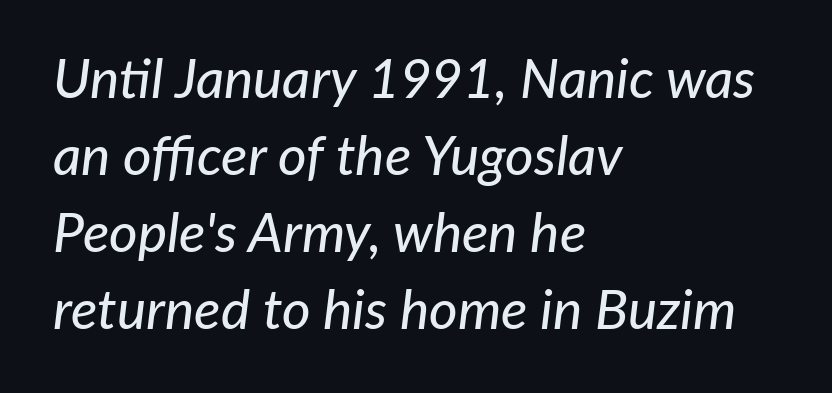
The image shows 55 px text type, italic (leaning right); set left-aligned, normal line spacing (1.4x), normal letter spacing, not underlined; low stroke contrast and a medium x-height.
